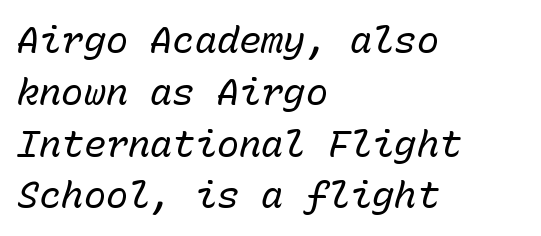
The image shows 37 px regular-weight type, italic (leaning right), monospaced; set left-aligned, normal line spacing (1.4x), normal letter spacing, not underlined; low stroke contrast and a medium x-height.
